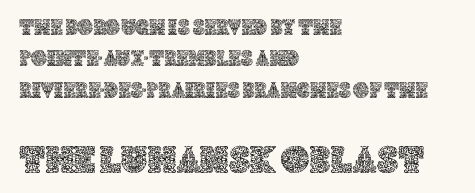
Honestly, there is no underline to notice here at all. The ragged edge is on the right, which tells us the setting is flush left. Rows of type keep a routine distance in the vertical direction. Upright lettering throughout.
